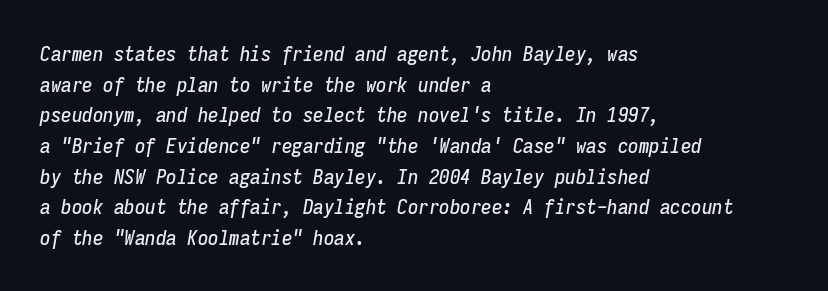
The image shows 21 px text type, italic (leaning right); set left-aligned, normal line spacing (1.46x), normal letter spacing, not underlined.
